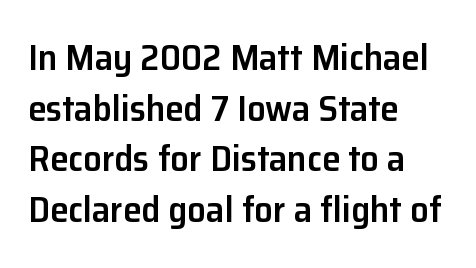
Q: Is the text bold? A: Semi-bold.
Q: Is the text italic (slanted)? A: No, it is upright.
Q: Is the typeface a serif or a sans-serif typeface? A: Sans-serif.
Q: Is the text underlined? A: No.
Q: How is the paragraph aligned? A: Left-aligned.
Q: Is the spacing between letters normal or unusually wide? A: Normal.
Q: Is the spacing between lines tight, normal or loose? A: Normal.
Q: Width (condensed, normal, or wide)? A: Normal.
Q: Stroke contrast? A: Low.
Q: x-height? A: Medium.
Q: Monospaced? A: No.
